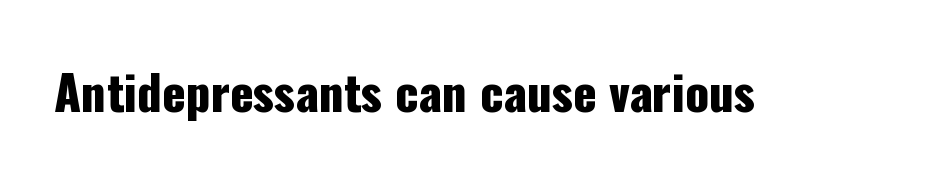
The image shows 48 px condensed sans-serif type, upright; set normal letter spacing, not underlined; low stroke contrast and a medium x-height.
